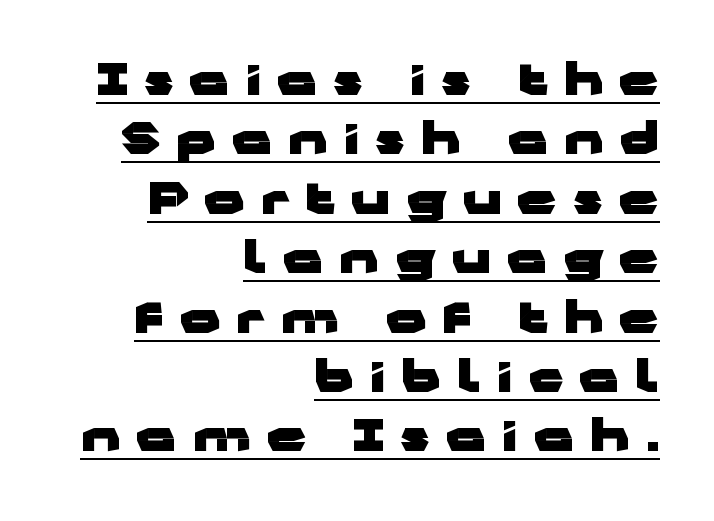
{"serif": "no", "italic": "no", "bold": "yes", "weight": "heavy", "width": "wide", "stroke_contrast": "low", "x_height": "medium", "monospaced": "no", "underline": "yes", "align": "right", "line_spacing": "normal", "line_spacing_ratio": 1.35, "letter_spacing": "wide", "letter_spacing_em": 0.37, "glyph_px": 44}
